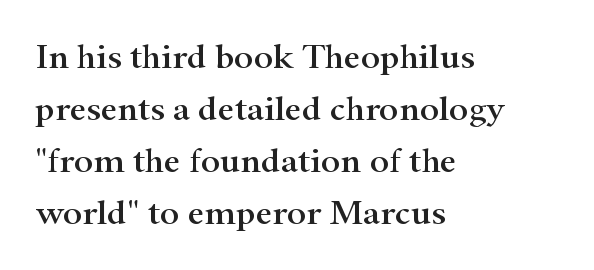
Q: Is the text italic (slanted)? A: No, it is upright.
Q: Is the typeface a serif or a sans-serif typeface? A: Serif.
Q: Is the text underlined? A: No.
Q: How is the paragraph aligned? A: Left-aligned.
Q: Is the spacing between letters normal or unusually wide? A: Normal.
Q: Is the spacing between lines tight, normal or loose? A: Normal.
Q: Width (condensed, normal, or wide)? A: Wide.
Q: Stroke contrast? A: High.
Q: x-height? A: Small.
Q: Monospaced? A: No.
